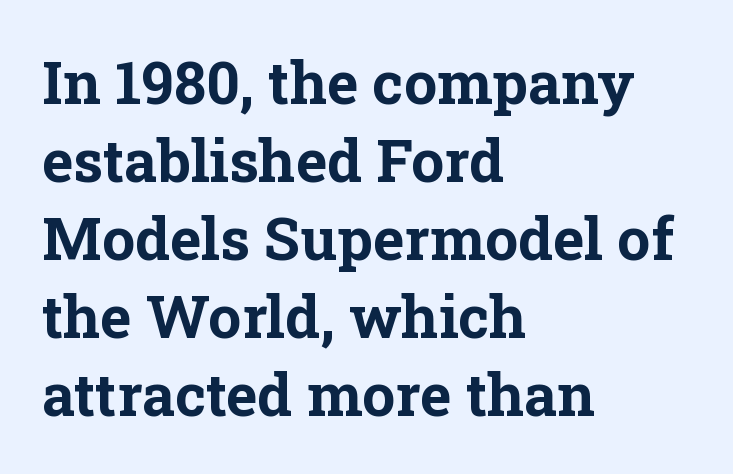
Check the space under the baseline: it is left empty. The rendering uses natural spacing where letterforms have individual widths. The face used here is seriffed, in the tradition of book romans. Each line starts at the same left margin while the right side varies.
